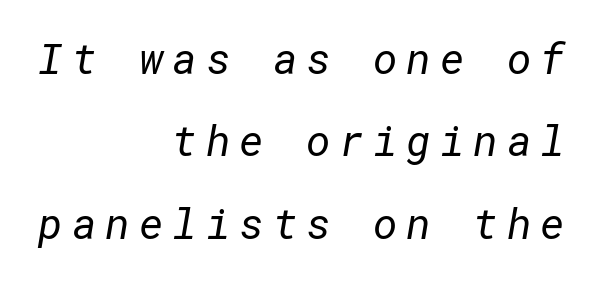
The image shows 42 px regular-weight sans-serif type; set right-aligned, loose line spacing (1.96x), unusually wide letter spacing (+0.21 em), not underlined; low stroke contrast and a medium x-height.
